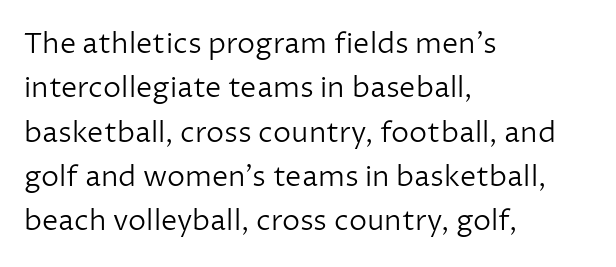
{"serif": "no", "italic": "no", "bold": "no", "weight": "light", "width": "normal", "stroke_contrast": "low", "x_height": "medium", "monospaced": "no", "underline": "no", "align": "left", "line_spacing": "normal", "line_spacing_ratio": 1.53, "letter_spacing": "normal", "letter_spacing_em": 0.0, "glyph_px": 29}
